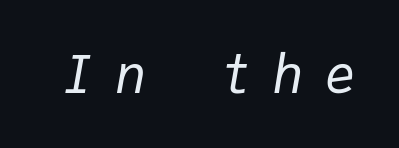
The tracking jumps out immediately: characters are airy and widely separated. If you drew a line through each stem, it would be angled. Underlining? Definitely not there. Each stroke keeps to a modest, everyday thickness or less. The passage shown is typed in a monospace face where columns stay perfectly aligned.
